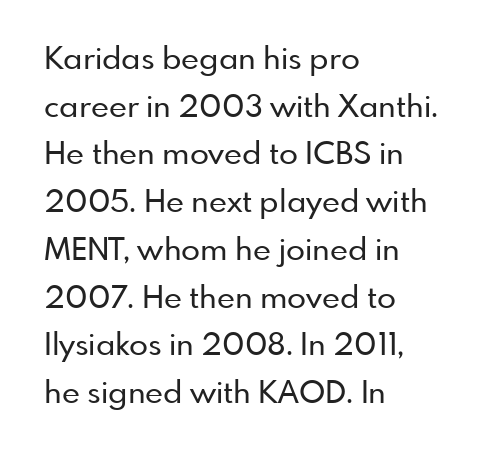
Rendered with straight, roman letterforms. Glyph-to-glyph distance matches everyday printed text. Rule under the text: the space is simply empty. Check where the strokes stop: nothing finishes them off — pure sans.
